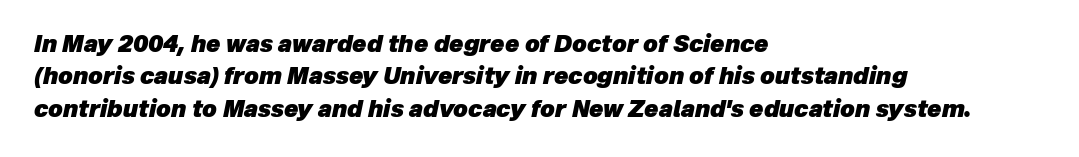
The image shows 23 px bold type, italic (leaning right); set left-aligned, normal line spacing (1.41x), normal letter spacing, not underlined.
